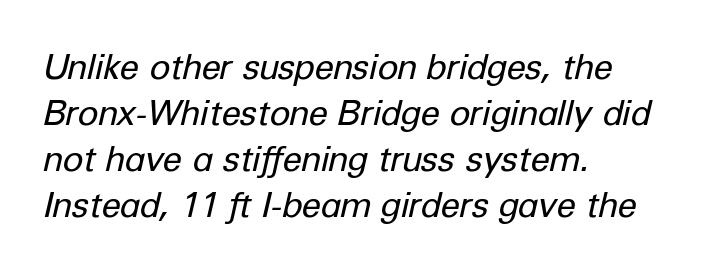
{"italic": "yes", "lean": "right", "slant_degrees": 12, "bold": "no", "weight": "regular", "width": "normal", "stroke_contrast": "low", "x_height": "medium", "monospaced": "no", "underline": "no", "align": "left", "line_spacing": "normal", "line_spacing_ratio": 1.31, "letter_spacing": "normal", "letter_spacing_em": 0.0, "glyph_px": 35}
